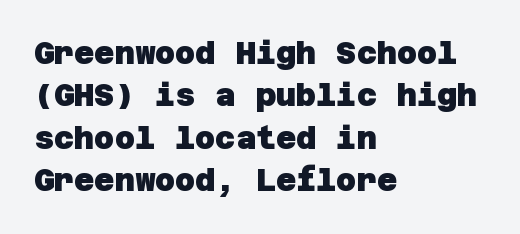
{"serif": "no", "bold": "yes", "weight": "heavy", "width": "normal", "stroke_contrast": "low", "x_height": "large", "underline": "no", "align": "left", "line_spacing": "normal", "line_spacing_ratio": 1.37, "letter_spacing": "normal", "letter_spacing_em": 0.0, "glyph_px": 31}
